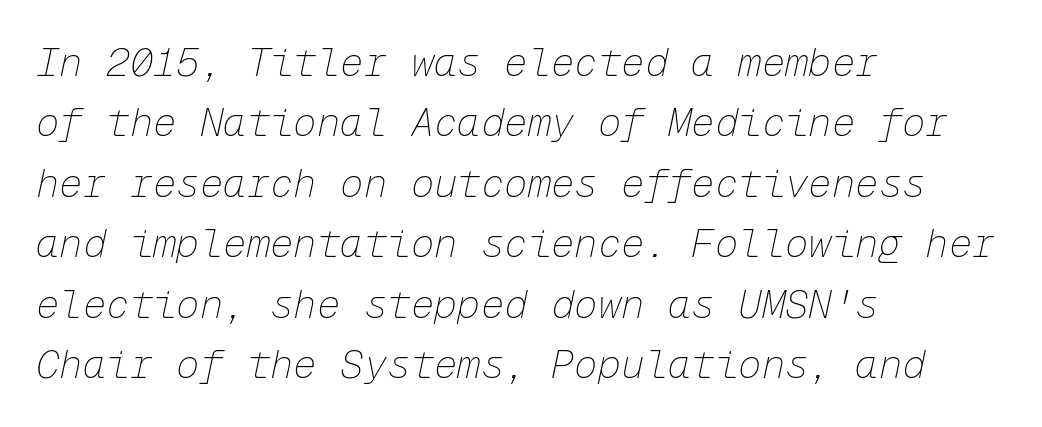
Q: Is the text bold? A: No.
Q: Is the text italic (slanted)? A: Yes, it leans right by about 12 degrees.
Q: Is the text underlined? A: No.
Q: How is the paragraph aligned? A: Left-aligned.
Q: Is the spacing between letters normal or unusually wide? A: Normal.
Q: Is the spacing between lines tight, normal or loose? A: Normal.
Q: Width (condensed, normal, or wide)? A: Normal.
Q: Stroke contrast? A: Low.
Q: x-height? A: Medium.
Q: Monospaced? A: Yes.
